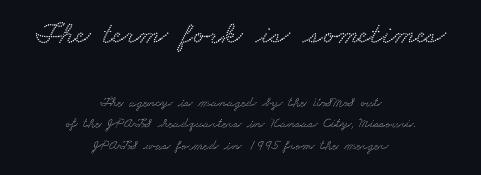
The block sitting higher on the canvas is the one with enlarged characters. Think of a printed novel: that variable character pitch is what you see here. Nobody touched the tracking dial on this one. Centered paragraph, ragged on both sides.
